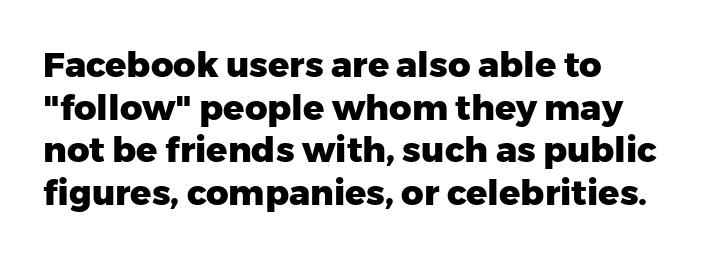
Think of a printed novel: that variable character pitch is what you see here. Descenders are the only things crossing below the line. Teacher's note: observe the even left margin — that is flush-left alignment. A typesetter would call this zero additional tracking. The glyphs have the mass of a bold cut. No feet cap the strokes, marking this as sans-serif type.
